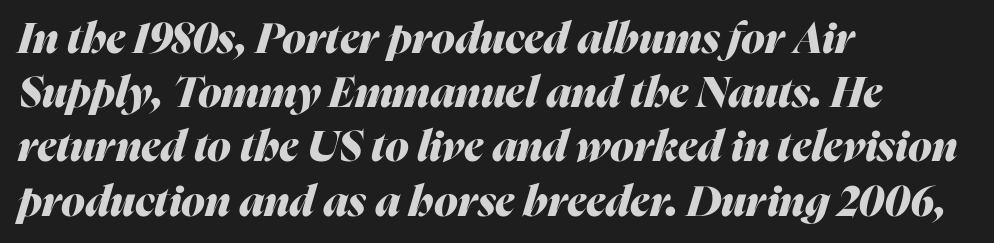
{"italic": "yes", "lean": "right", "slant_degrees": 16, "bold": "yes", "weight": "heavy", "width": "normal", "stroke_contrast": "medium", "x_height": "medium", "monospaced": "no", "underline": "no", "align": "left", "line_spacing": "normal", "line_spacing_ratio": 1.26, "letter_spacing": "normal", "letter_spacing_em": 0.0, "glyph_px": 43}
